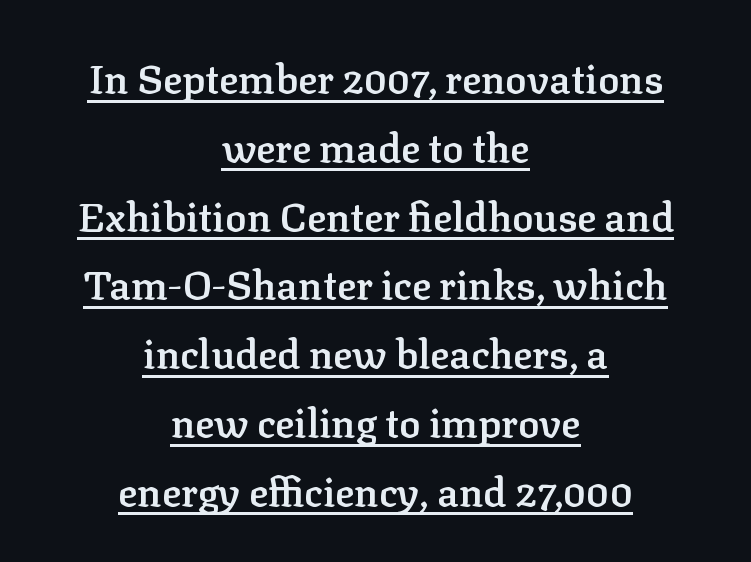
The image shows 40 px semibold serif type, upright; set centered, line spacing 1.72x, normal letter spacing, underlined; low stroke contrast and a medium x-height.
